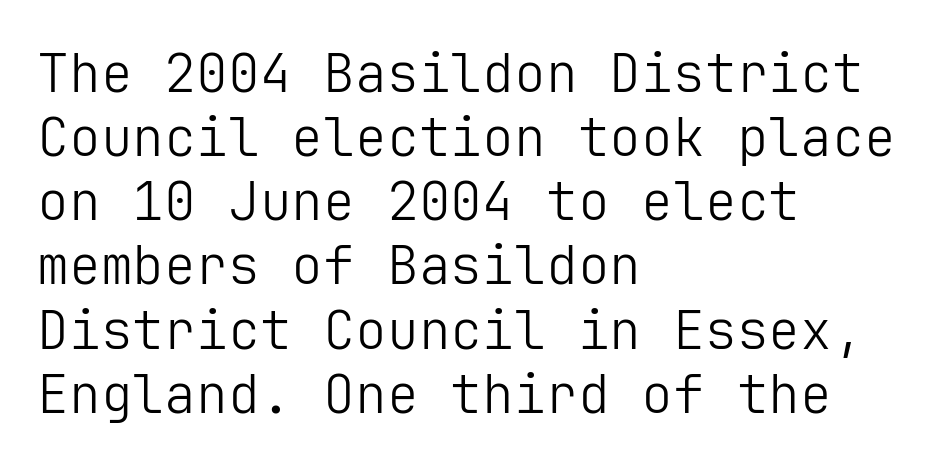
Q: Is the text bold? A: No.
Q: Is the text italic (slanted)? A: No, it is upright.
Q: Is the typeface a serif or a sans-serif typeface? A: Sans-serif.
Q: Is the text underlined? A: No.
Q: How is the paragraph aligned? A: Left-aligned.
Q: Is the spacing between letters normal or unusually wide? A: Normal.
Q: Width (condensed, normal, or wide)? A: Normal.
Q: Stroke contrast? A: Low.
Q: x-height? A: Medium.
